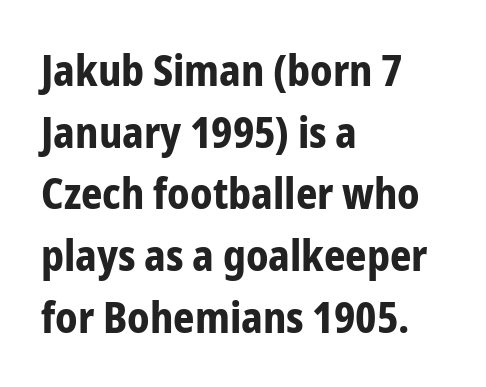
The foot of each line stays bare and open. Regular leading. The lettering holds an erect, upright posture throughout. The passage is arranged the way most books set body copy — flush left. The rendering uses natural spacing where letterforms have individual widths.
